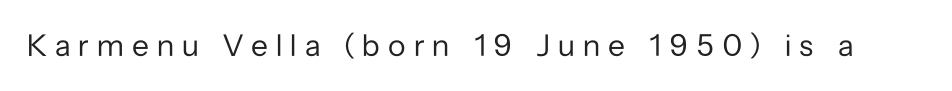
The image shows 31 px regular-weight sans-serif type, upright; set unusually wide letter spacing (+0.26 em), not underlined; low stroke contrast and a medium x-height.
